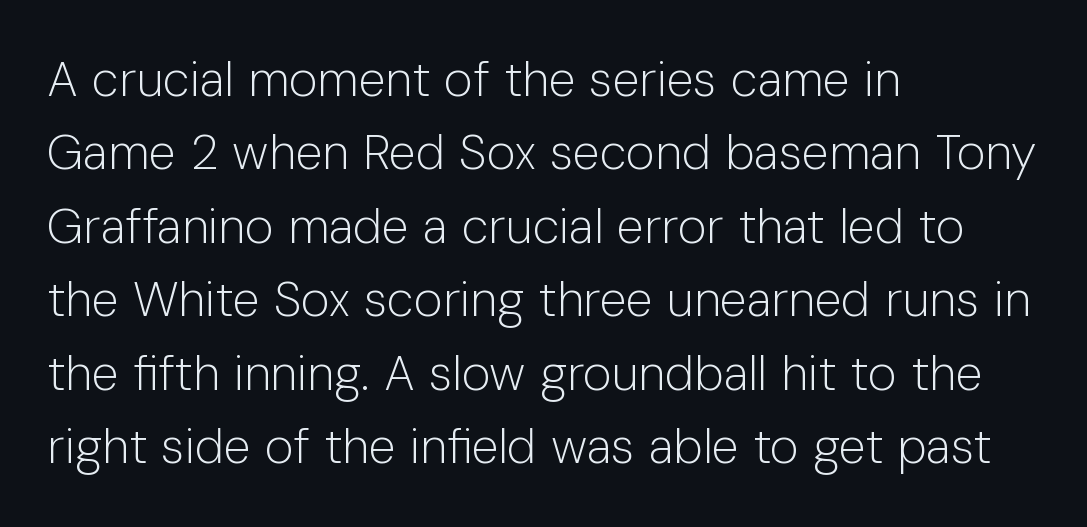
The text was rendered using a sans face with plain stroke endings. Casual observation: everything's shoved over to the left. No extra ink here — the face is not bold. Do the characters align in a grid? No, the font is proportional. The rendering keeps characters at their native spacing. A roman cut, with each character standing at attention.
